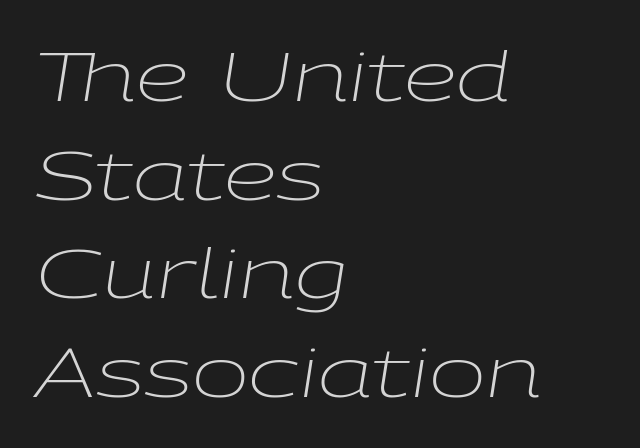
The setting favours the left margin, as ordinary paragraphs usually do. Stem width sits at or under what a default text font uses. Italic: yes, the glyphs are oblique. The type is set solid horizontally, with unmodified tracking.
